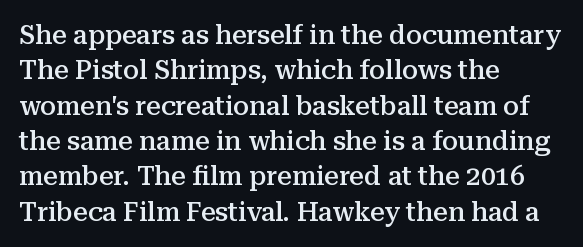
The image shows 26 px text type, upright; set left-aligned, normal line spacing (1.36x), normal letter spacing, not underlined.
